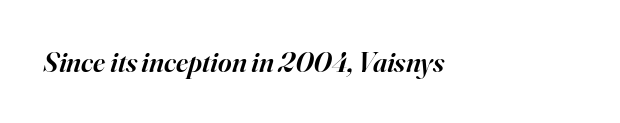
The image shows 29 px semibold serif type, italic (leaning right); set normal letter spacing, not underlined; high stroke contrast and a small x-height.
